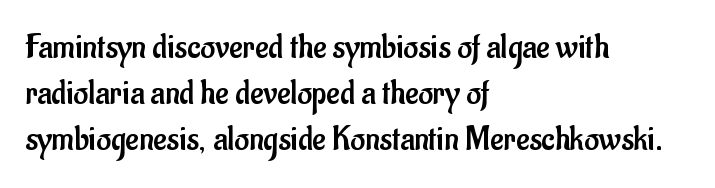
The image shows 36 px regular-weight, condensed sans-serif type, upright; set left-aligned, normal line spacing (1.28x), normal letter spacing, not underlined; low stroke contrast and a small x-height.
